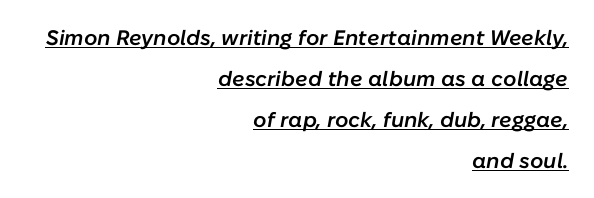
A typesetter would call this zero additional tracking. The ragged edge is on the left, which tells us the setting is flush right. Does a line run under the words? Yes, clearly. Rendered with sloped, italic letterforms. Honestly, the rows look like they've been pulled way apart. The strokes are fattened partway — semibold, not bold.
